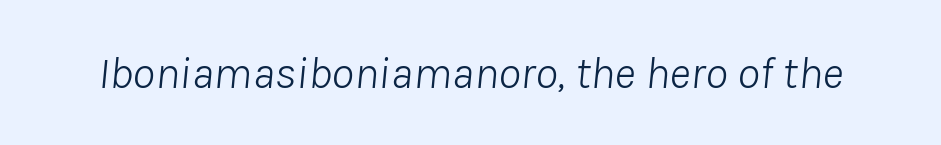
{"italic": "yes", "lean": "right", "slant_degrees": 8, "bold": "no", "weight": "light", "width": "normal", "stroke_contrast": "low", "x_height": "medium", "monospaced": "no", "underline": "no", "letter_spacing": "normal", "letter_spacing_em": 0.0, "glyph_px": 46}
